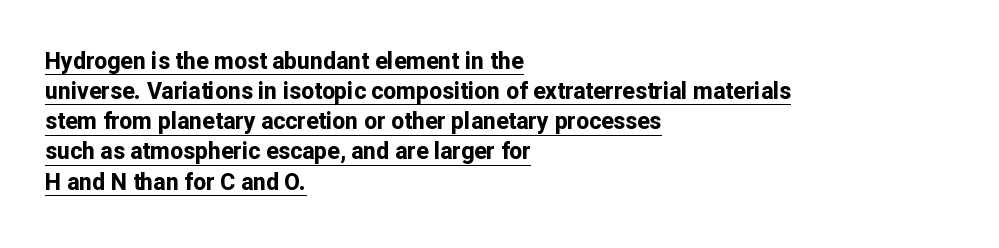
Q: Is the text bold? A: Yes.
Q: Is the text italic (slanted)? A: No, it is upright.
Q: Is the text underlined? A: Yes.
Q: How is the paragraph aligned? A: Left-aligned.
Q: Is the spacing between letters normal or unusually wide? A: Normal.
Q: Is the spacing between lines tight, normal or loose? A: Normal.
